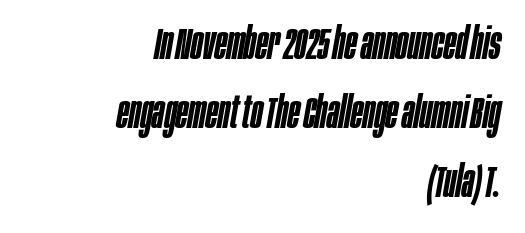
Q: Is the text bold? A: Semi-bold.
Q: Is the text italic (slanted)? A: Yes, it leans right by about 10 degrees.
Q: Is the text underlined? A: No.
Q: How is the paragraph aligned? A: Right-aligned.
Q: Is the spacing between letters normal or unusually wide? A: Normal.
Q: Is the spacing between lines tight, normal or loose? A: Normal.
Q: Width (condensed, normal, or wide)? A: Condensed.
Q: Stroke contrast? A: Low.
Q: x-height? A: Large.
Q: Monospaced? A: No.
